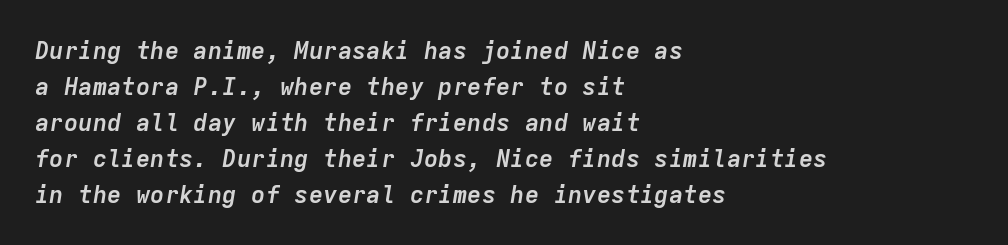
The image shows 24 px bold type, italic (leaning right); set left-aligned, normal line spacing (1.5x), normal letter spacing, not underlined.
